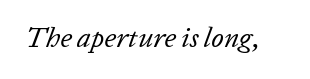
{"italic": "yes", "lean": "right", "slant_degrees": 20, "bold": "no", "weight": "regular", "width": "normal", "stroke_contrast": "low", "x_height": "medium", "monospaced": "no", "underline": "no", "letter_spacing": "normal", "letter_spacing_em": 0.0, "glyph_px": 28}
